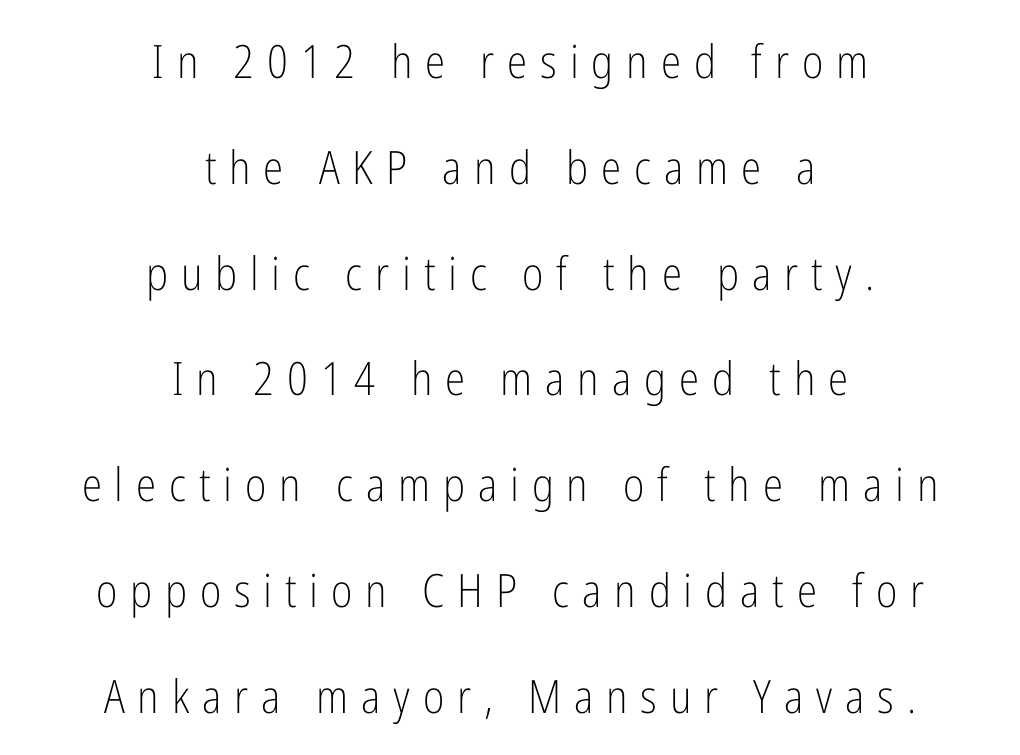
{"serif": "no", "italic": "no", "bold": "no", "weight": "light", "width": "condensed", "stroke_contrast": "low", "x_height": "medium", "monospaced": "no", "underline": "no", "align": "center", "line_spacing": "loose", "line_spacing_ratio": 2.3, "letter_spacing": "wide", "letter_spacing_em": 0.28, "glyph_px": 46}
